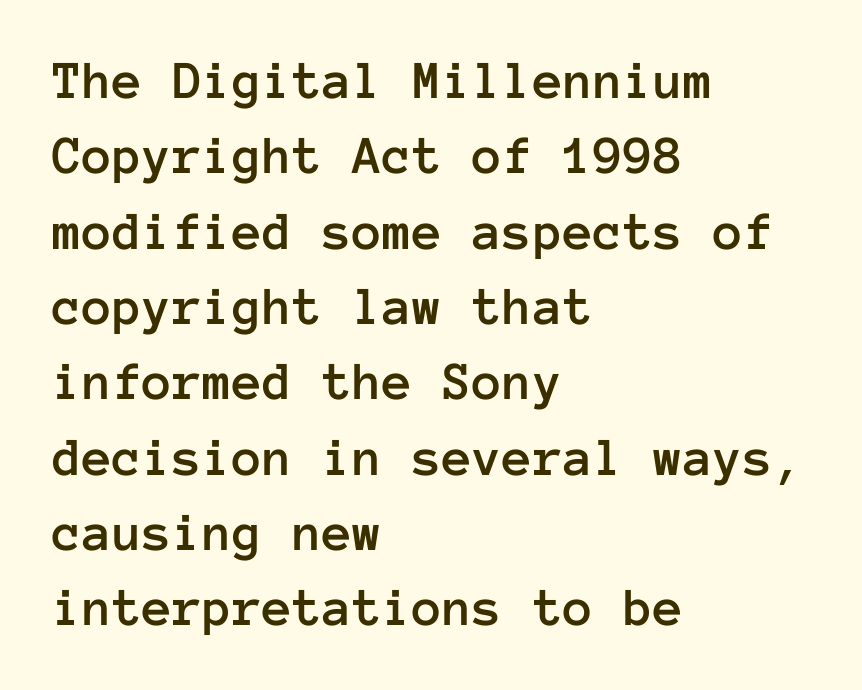
The passage shown is not underscored anywhere. Students, note that the glyphs here touch the page at normal intervals. The passage shown stacks its lines at a standard gap. The paragraph shown leans on its left margin. Notice how the stems are strictly vertical — no italics here.
